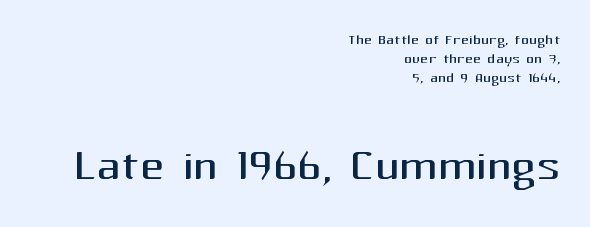
The image shows 60 px regular-weight sans-serif type, upright; set right-aligned, tight line spacing (0.96x), normal letter spacing, not underlined; the second (bottom) block is 3.0x larger; medium stroke contrast and a medium x-height.
